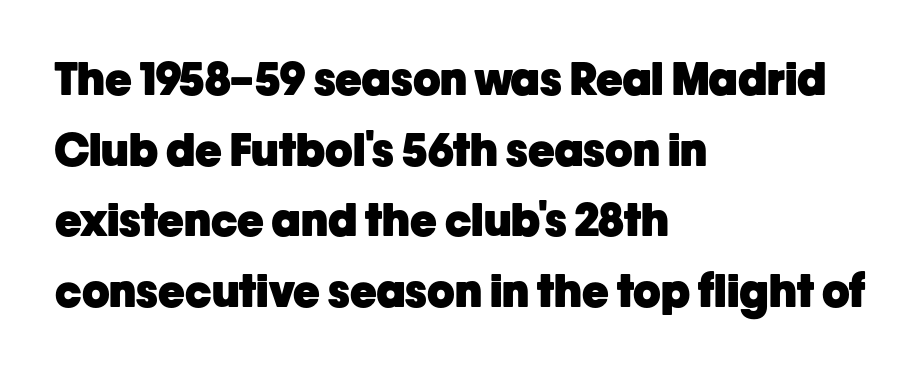
The image shows 45 px heavy sans-serif type, upright; set left-aligned, normal line spacing (1.57x), normal letter spacing, not underlined; low stroke contrast and a medium x-height.
